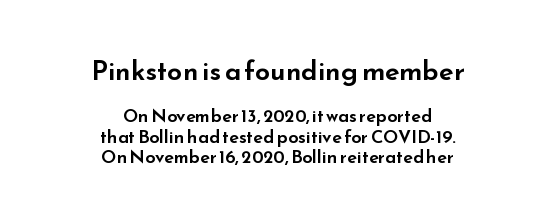
Q: Is the text italic (slanted)? A: No, it is upright.
Q: Is the text underlined? A: No.
Q: How is the paragraph aligned? A: Centered.
Q: Is the spacing between letters normal or unusually wide? A: Normal.
Q: Is the spacing between lines tight, normal or loose? A: Tight.
Q: Which block of text is set in a larger size, the first (top) or the second (bottom)? A: The first (top) one.
